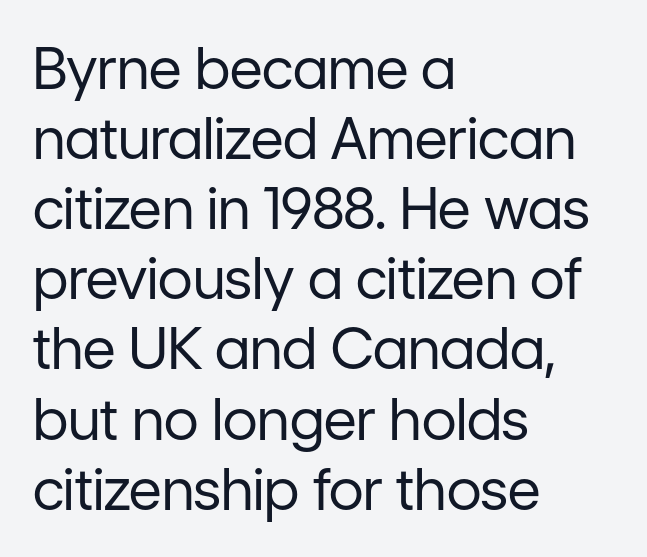
The image shows 57 px regular-weight sans-serif type, upright; set left-aligned, line spacing 1.23x, normal letter spacing, not underlined; low stroke contrast and a medium x-height.
